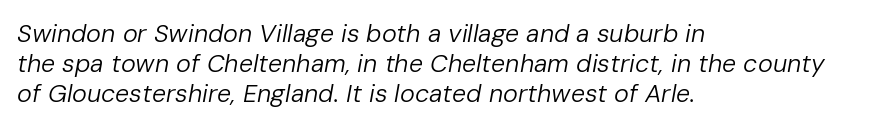
{"italic": "yes", "lean": "right", "slant_degrees": 10, "bold": "no", "underline": "no", "align": "left", "line_spacing_ratio": 1.21, "letter_spacing": "normal", "letter_spacing_em": 0.0, "glyph_px": 25}
